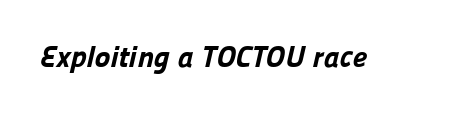
Is the type bold? Yes — the strokes are clearly thick and heavy. This rendering employs a face without finishing strokes, i.e., a sans-serif. Letter spacing: default. Just letters on the line, the space beneath them empty. A typesetter would call this proportional, since set widths differ per character.
